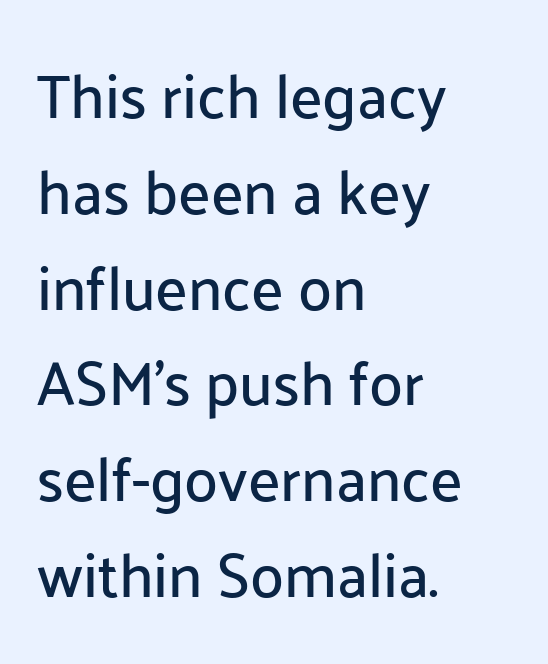
Has an underline been added? It has not. The rendering keeps characters at their native spacing. Notice how descenders clear the ascenders below comfortably — that's standard leading. I'd call this a sans setting — the letters go barefoot.
